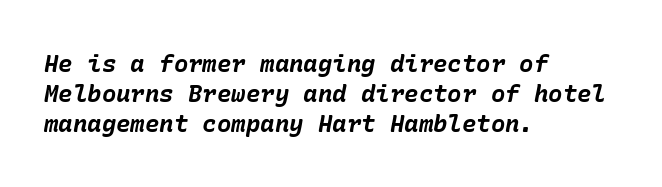
{"italic": "yes", "lean": "right", "slant_degrees": 10, "bold": "yes", "underline": "no", "align": "left", "line_spacing": "normal", "line_spacing_ratio": 1.26, "letter_spacing": "normal", "letter_spacing_em": 0.0, "glyph_px": 24}
